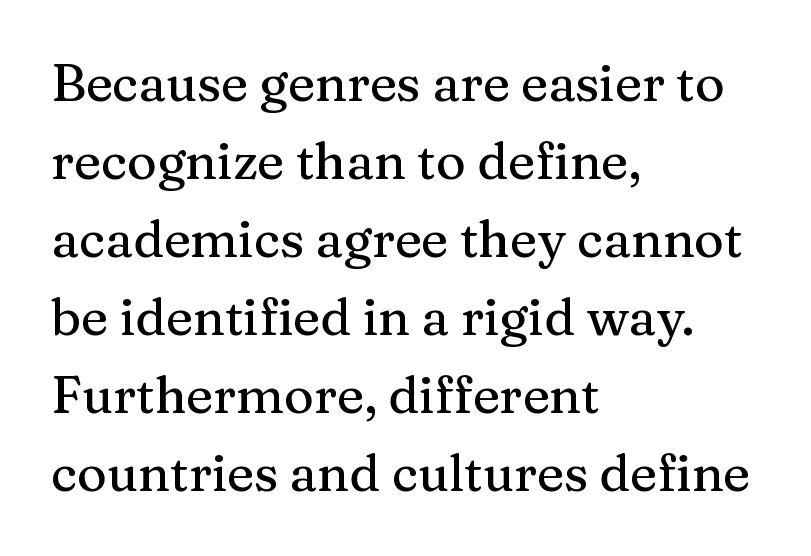
Letter spacing: default. Normally led — the rows are evenly, conventionally spaced. Look at the bottom of the vertical strokes: they flare into serifs here. The compositor pushed each line to the left boundary. The face used here is proportionally spaced, like ordinary book or web type.
